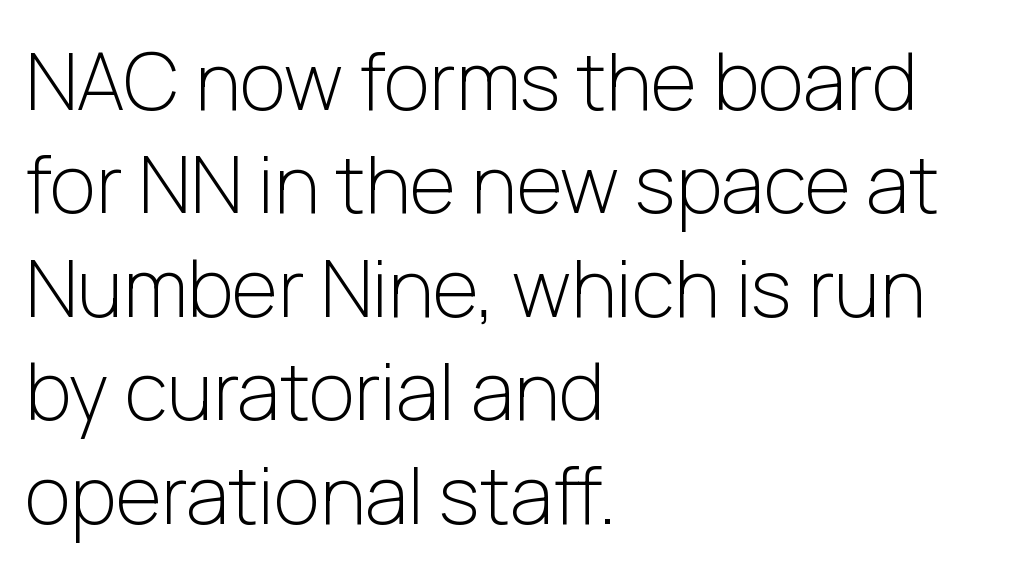
Q: Is the text bold? A: No.
Q: Is the text italic (slanted)? A: No, it is upright.
Q: Is the typeface a serif or a sans-serif typeface? A: Sans-serif.
Q: Is the text underlined? A: No.
Q: How is the paragraph aligned? A: Left-aligned.
Q: Is the spacing between letters normal or unusually wide? A: Normal.
Q: Is the spacing between lines tight, normal or loose? A: Normal.
Q: Width (condensed, normal, or wide)? A: Normal.
Q: Stroke contrast? A: Low.
Q: x-height? A: Medium.
Q: Monospaced? A: No.
